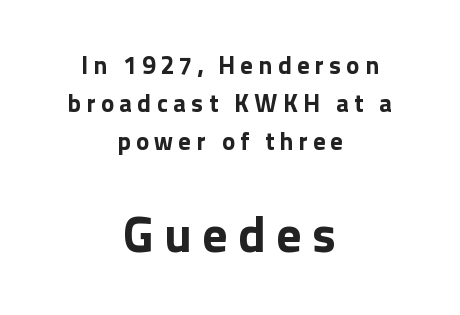
{"serif": "no", "italic": "no", "bold": "yes", "weight": "bold", "width": "normal", "x_height": "medium", "monospaced": "no", "underline": "no", "align": "center", "line_spacing": "normal", "line_spacing_ratio": 1.52, "letter_spacing": "wide", "letter_spacing_em": 0.21, "larger_block": "second", "size_ratio": 2.0, "glyph_px": 50}
